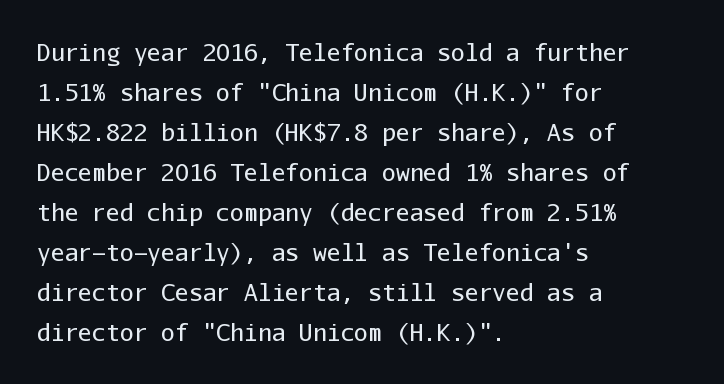
Q: Is the text bold? A: No.
Q: Is the text italic (slanted)? A: No, it is upright.
Q: Is the text underlined? A: No.
Q: How is the paragraph aligned? A: Left-aligned.
Q: Is the spacing between letters normal or unusually wide? A: Normal.
